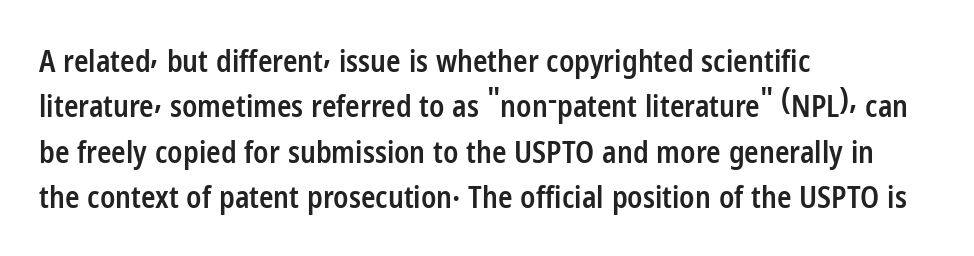
The image shows 30 px semibold, condensed sans-serif type, upright; set left-aligned, normal line spacing (1.51x), normal letter spacing, not underlined; low stroke contrast and a medium x-height.
